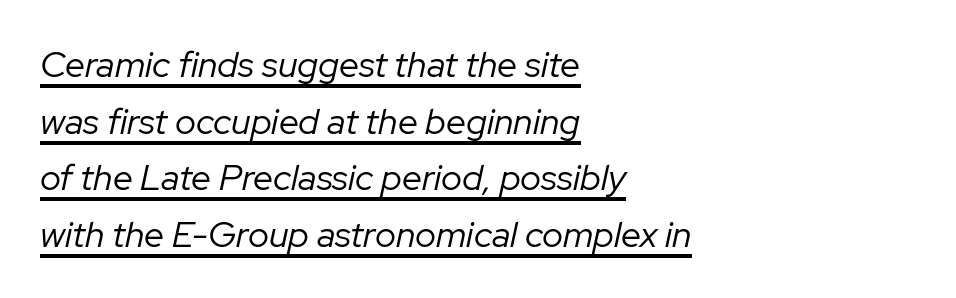
Every character sits at an angle, as italics do. What's the leading like? Ordinary, nothing unusual. Beneath each row of characters lies a ruled line. Ink coverage per letter is moderate at most. Typeset ragged right — the left edge is the straight one.
